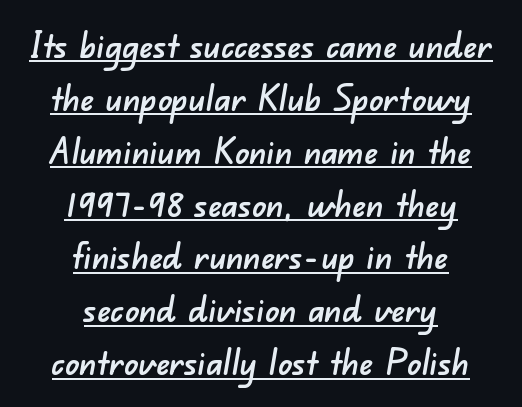
Q: Is the typeface a serif or a sans-serif typeface? A: Sans-serif.
Q: Is the text underlined? A: Yes.
Q: How is the paragraph aligned? A: Centered.
Q: Is the spacing between letters normal or unusually wide? A: Normal.
Q: Is the spacing between lines tight, normal or loose? A: Normal.
Q: Width (condensed, normal, or wide)? A: Normal.
Q: Stroke contrast? A: Low.
Q: x-height? A: Small.
Q: Monospaced? A: No.
